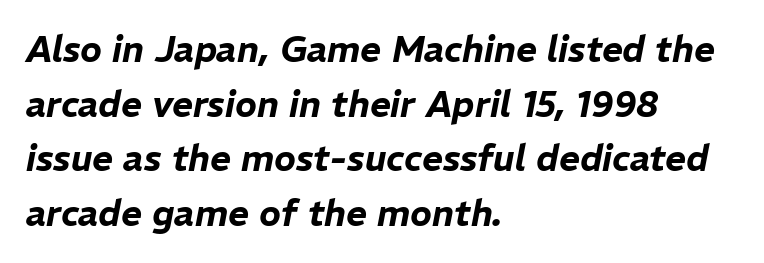
{"italic": "yes", "lean": "right", "slant_degrees": 11, "width": "normal", "stroke_contrast": "low", "x_height": "medium", "monospaced": "no", "underline": "no", "align": "left", "line_spacing": "normal", "line_spacing_ratio": 1.52, "letter_spacing": "normal", "letter_spacing_em": 0.0, "glyph_px": 36}
